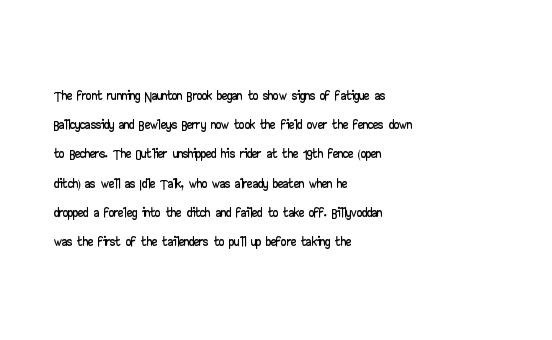
{"italic": "no", "underline": "no", "align": "left", "line_spacing": "normal", "line_spacing_ratio": 1.39, "letter_spacing": "normal", "letter_spacing_em": 0.0, "glyph_px": 21}
